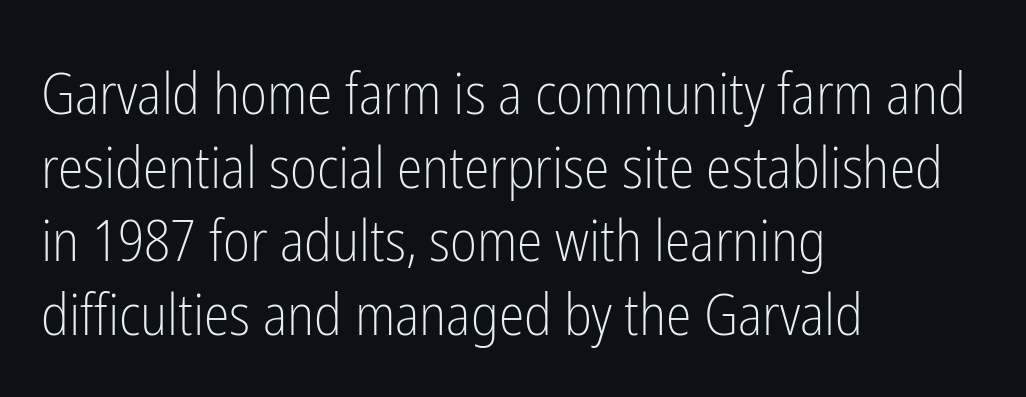
The image shows 58 px light, condensed sans-serif type, upright; set left-aligned, normal line spacing (1.27x), normal letter spacing, not underlined; low stroke contrast and a medium x-height.
